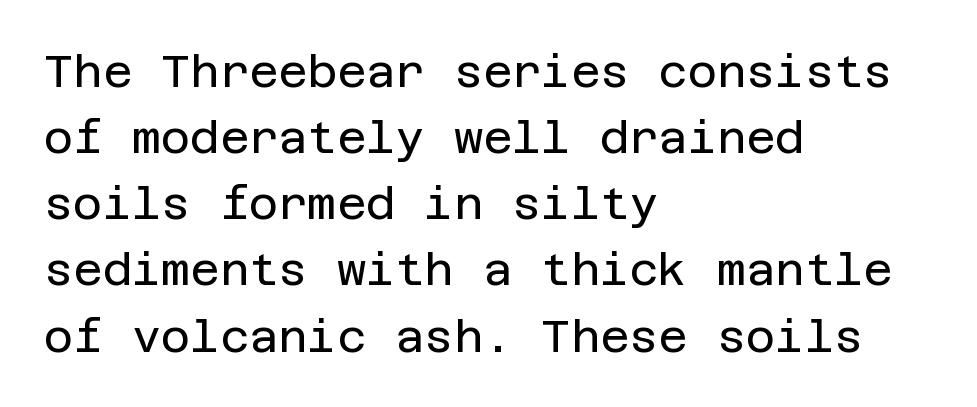
The image shows 45 px regular-weight sans-serif type, upright; set left-aligned, normal line spacing (1.47x), normal letter spacing, not underlined; low stroke contrast and a large x-height.
